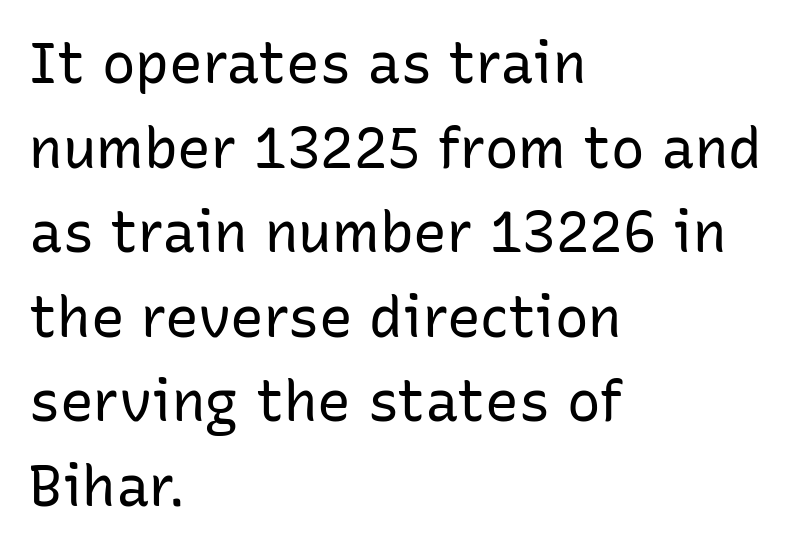
The image shows 56 px regular-weight sans-serif type, upright; set left-aligned, normal line spacing (1.51x), normal letter spacing, not underlined; low stroke contrast and a medium x-height.
